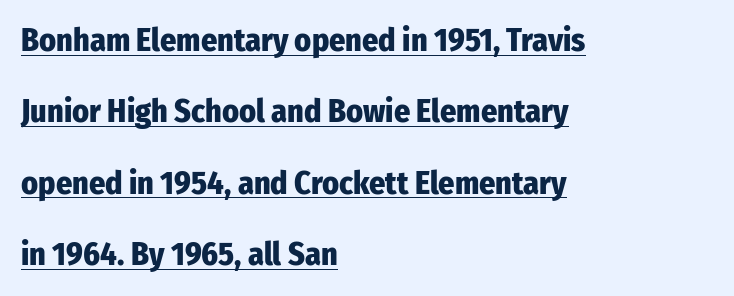
The image shows 32 px heavy, condensed sans-serif type, upright; set left-aligned, loose line spacing (2.23x), normal letter spacing, underlined; low stroke contrast and a medium x-height.
